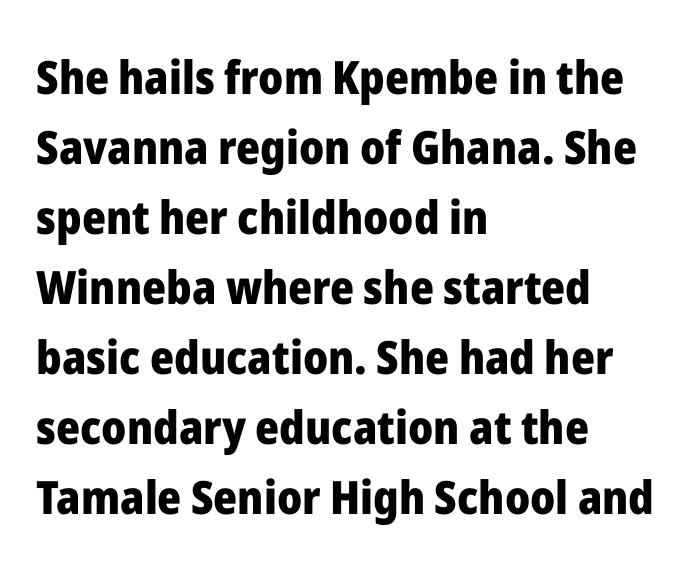
{"serif": "no", "italic": "no", "bold": "yes", "weight": "heavy", "width": "normal", "stroke_contrast": "low", "x_height": "medium", "monospaced": "no", "underline": "no", "align": "left", "line_spacing": "normal", "line_spacing_ratio": 1.52, "letter_spacing": "normal", "letter_spacing_em": 0.0, "glyph_px": 46}
